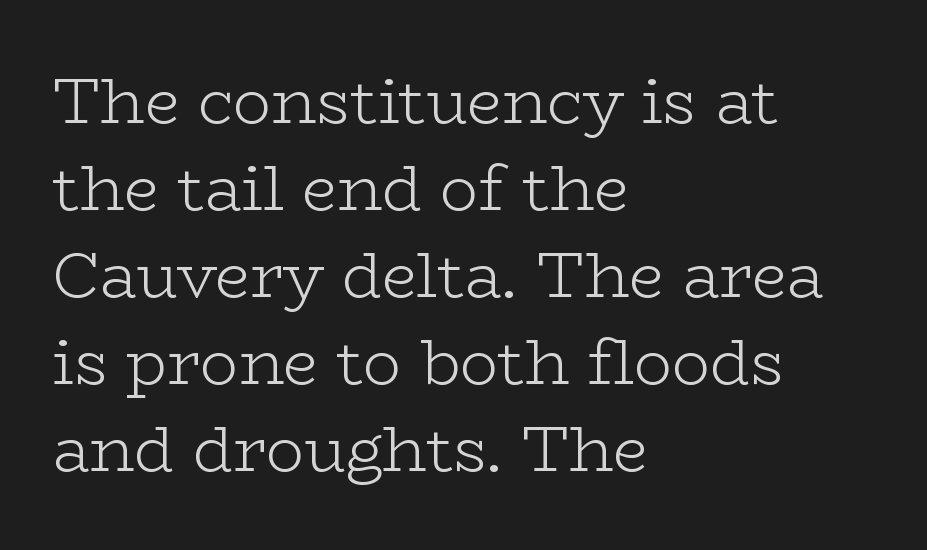
The image shows 63 px light, wide serif type, upright; set left-aligned, normal line spacing (1.38x), normal letter spacing, not underlined; low stroke contrast and a medium x-height.
